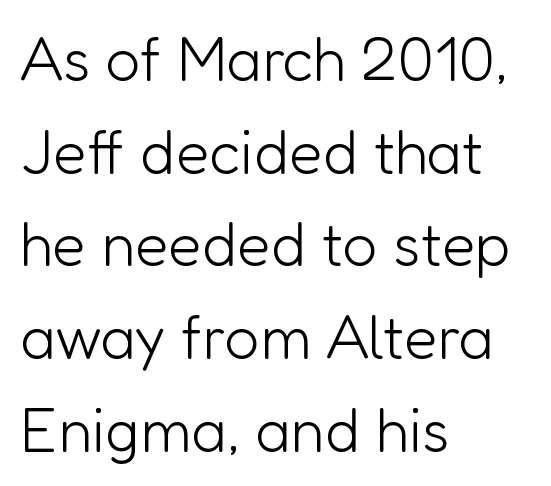
Q: Is the text bold? A: No.
Q: Is the text italic (slanted)? A: No, it is upright.
Q: Is the typeface a serif or a sans-serif typeface? A: Sans-serif.
Q: Is the text underlined? A: No.
Q: How is the paragraph aligned? A: Left-aligned.
Q: Is the spacing between letters normal or unusually wide? A: Normal.
Q: Is the spacing between lines tight, normal or loose? A: Normal.
Q: Width (condensed, normal, or wide)? A: Normal.
Q: Stroke contrast? A: Low.
Q: x-height? A: Medium.
Q: Monospaced? A: No.
